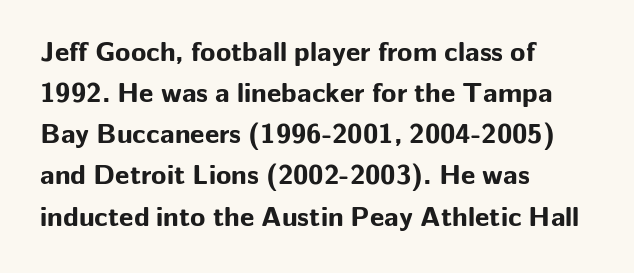
Serifs: no, the terminals of the letterforms are clean. Thick stems and heavy bowls — unmistakably bold. Italic? Not at all — the glyphs are vertical. Words appear dense and cohesive because spacing is normal. Underlining? Definitely not there.
